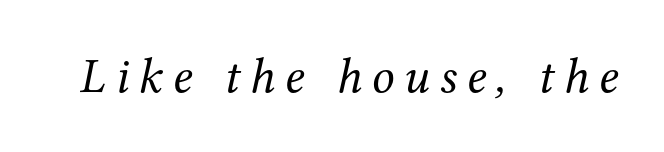
The image shows 50 px regular-weight serif type, italic (leaning right); set not underlined; medium stroke contrast and a medium x-height.
